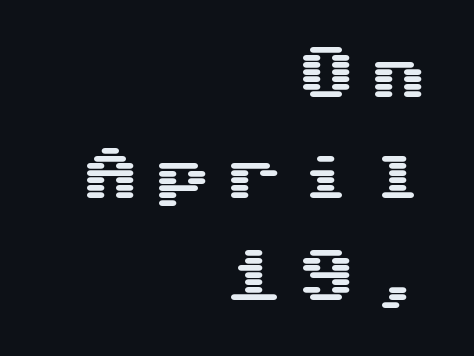
Q: Is the text italic (slanted)? A: No, it is upright.
Q: Is the typeface a serif or a sans-serif typeface? A: Sans-serif.
Q: Is the text underlined? A: No.
Q: How is the paragraph aligned? A: Right-aligned.
Q: Is the spacing between letters normal or unusually wide? A: Unusually wide.
Q: Width (condensed, normal, or wide)? A: Wide.
Q: Stroke contrast? A: Medium.
Q: x-height? A: Medium.
